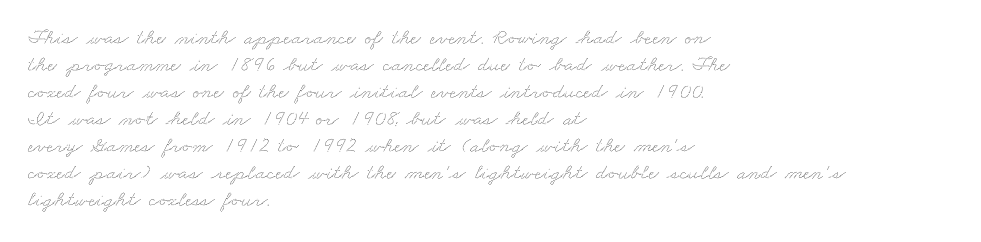
{"underline": "no", "align": "left", "line_spacing_ratio": 1.23, "letter_spacing": "normal", "letter_spacing_em": 0.0, "glyph_px": 22}
